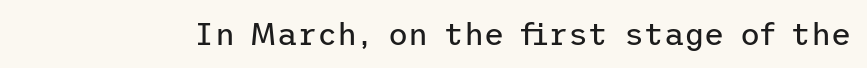
This sample uses an upright cut, with every glyph sitting square on the baseline. Note: no serifs on the glyphs. The letterforms sit at book weight or below. The specimen omits any rule beneath the text block's lines. Tracking value appears to be zero — textbook default spacing.
